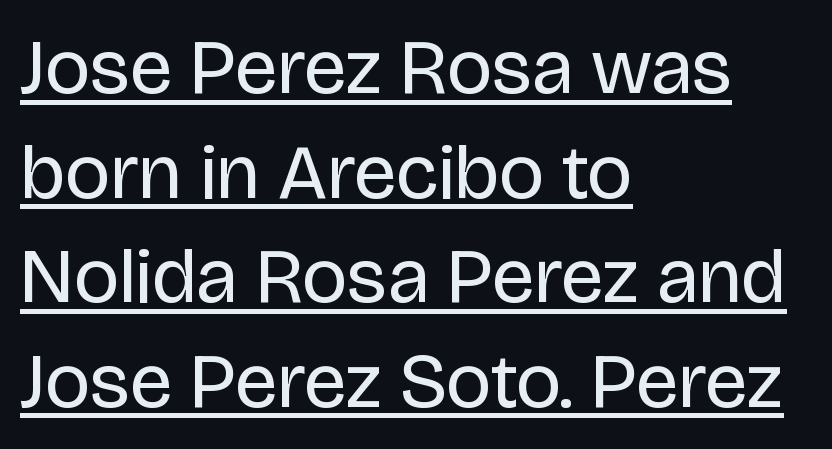
Notice how the passage keeps a crisp vertical edge on the left only. Letters have the restrained weight of plain body copy at most. Does the type have serifs? No, each stem ends abruptly. Here the designer chose a conventional face with non-uniform glyph widths.
